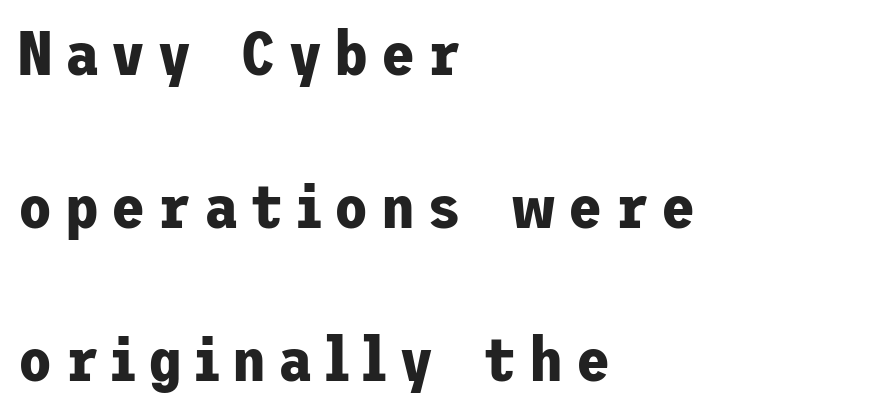
The image shows 62 px bold sans-serif type, upright; set left-aligned, loose line spacing (2.47x), unusually wide letter spacing (+0.2 em), not underlined; low stroke contrast and a medium x-height.
